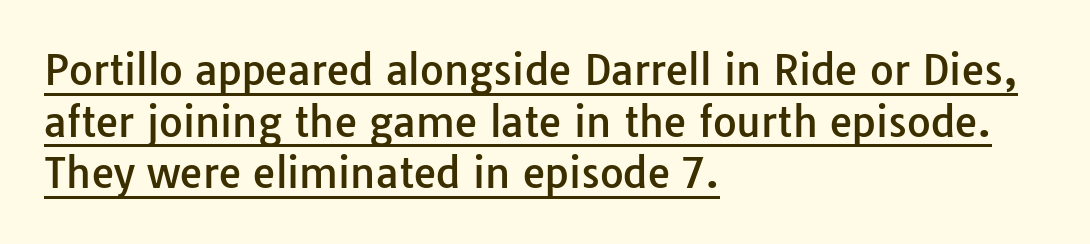
Q: Is the text italic (slanted)? A: No, it is upright.
Q: Is the typeface a serif or a sans-serif typeface? A: Sans-serif.
Q: Is the text underlined? A: Yes.
Q: How is the paragraph aligned? A: Left-aligned.
Q: Is the spacing between letters normal or unusually wide? A: Normal.
Q: Is the spacing between lines tight, normal or loose? A: Normal.
Q: Width (condensed, normal, or wide)? A: Normal.
Q: Stroke contrast? A: Low.
Q: x-height? A: Medium.
Q: Monospaced? A: No.
